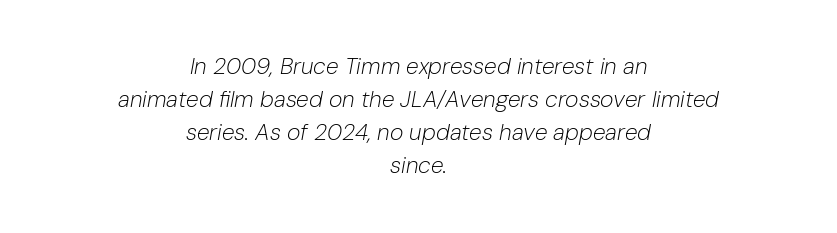
{"italic": "yes", "lean": "right", "slant_degrees": 10, "bold": "no", "underline": "no", "align": "center", "line_spacing": "normal", "line_spacing_ratio": 1.44, "letter_spacing": "normal", "letter_spacing_em": 0.0, "glyph_px": 23}
